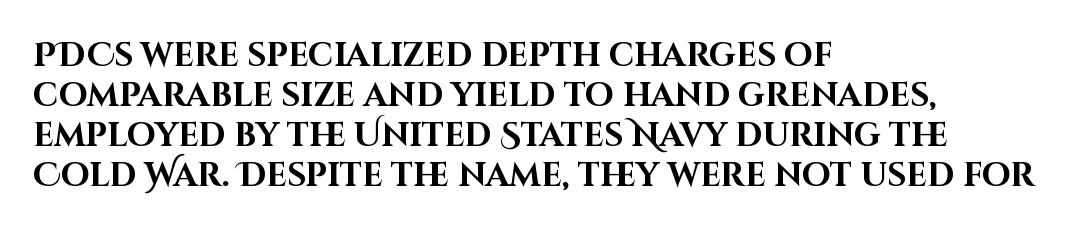
No extra tracking has been applied to these lines. Notice how the passage keeps a crisp vertical edge on the left only. Glance below the letters and you will spot only blank space. Here the designer chose a conventional face with non-uniform glyph widths. A roman cut, with each character standing at attention. Check where the strokes stop: nothing finishes them off — pure sans.
